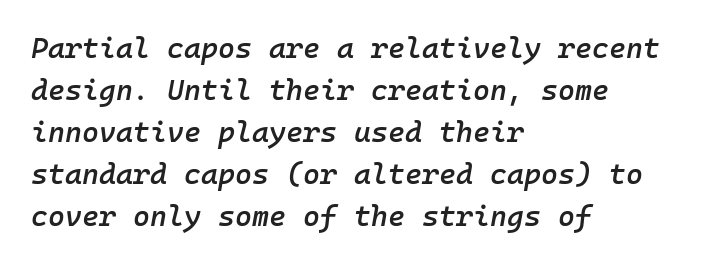
Does the weight exceed regular? Yes, but only to semibold. Line starts are locked; line ends wander. Descenders hang freely into open space. Interline gaps are of average width in this sample. The gaps between neighbouring characters are ordinary and unremarkable.
